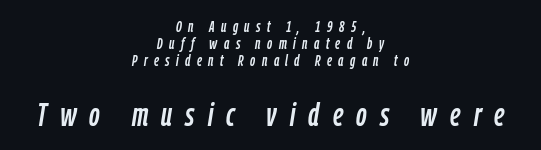
The image shows 33 px condensed type, italic (leaning right); set centered, tight line spacing (1.07x), unusually wide letter spacing (+0.4 em), not underlined; the second (bottom) block is 2.06x larger; low stroke contrast and a medium x-height.
